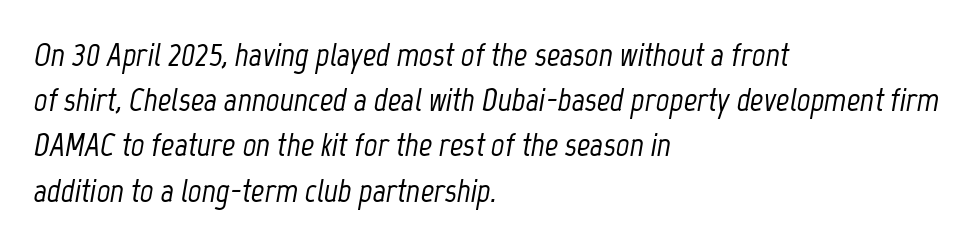
The gap between lines stays unmarked. The face used here is rendered with its standard letterfit. The space between consecutive lines is moderate. The letters advance in unequal steps, a hallmark of proportional type.
